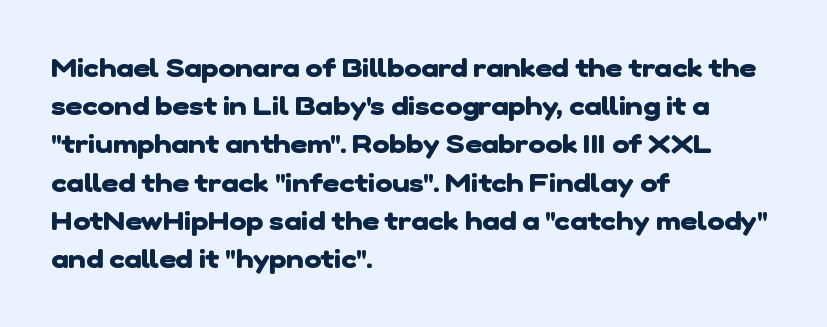
Leading: standard. The line texture is even and compact thanks to regular tracking. The passage is arranged the way most books set body copy — flush left. What weight is shown? A full bold with thick strokes. Clear beneath every line of the passage.
